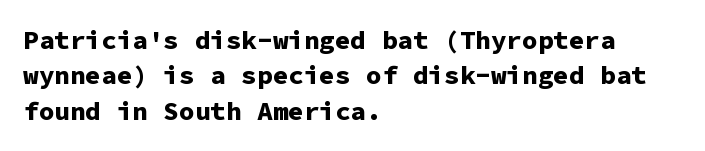
{"italic": "no", "bold": "yes", "underline": "no", "align": "left", "line_spacing": "normal", "line_spacing_ratio": 1.36, "letter_spacing": "normal", "letter_spacing_em": 0.0, "glyph_px": 26}
